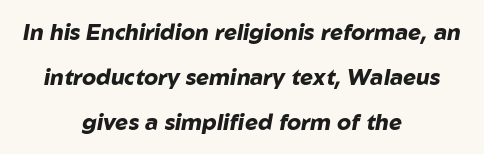
The image shows 22 px bold type, italic (leaning right); set centered, loose line spacing (2.05x), normal letter spacing, not underlined.
